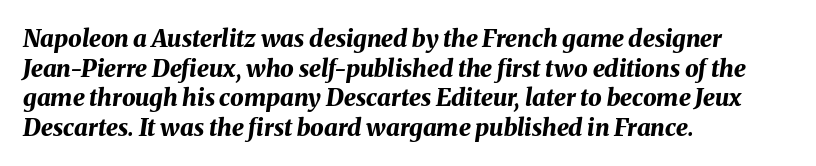
Q: Is the text bold? A: Yes.
Q: Is the text italic (slanted)? A: Yes, it leans right by about 8 degrees.
Q: Is the text underlined? A: No.
Q: How is the paragraph aligned? A: Left-aligned.
Q: Is the spacing between letters normal or unusually wide? A: Normal.
